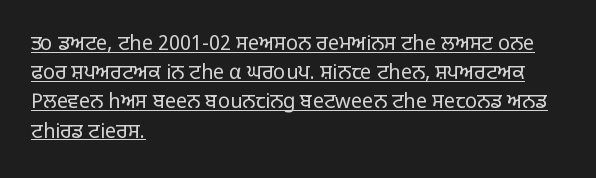
The image shows 20 px text type, upright; set left-aligned, normal line spacing (1.46x), normal letter spacing, underlined.
